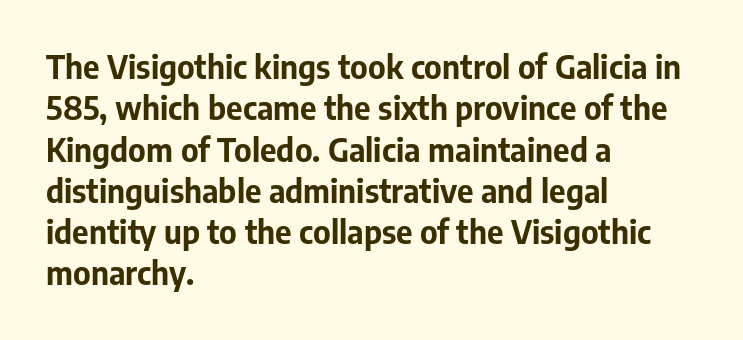
Spacing verdict: proportional, widths tailored to each character. Letter spacing: default. Stroke thickness is high; the sample reads as a true bold. These lines stack with their left ends in a neat column.
